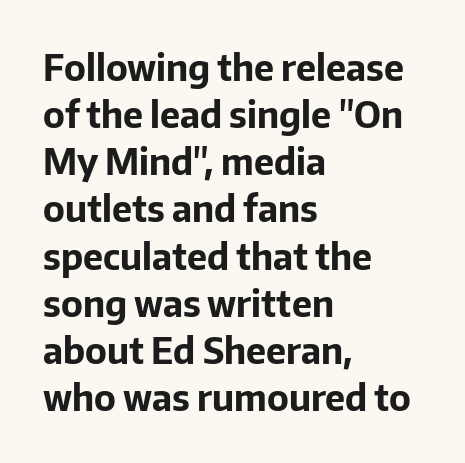
Q: Is the text bold? A: Yes.
Q: Is the text italic (slanted)? A: No, it is upright.
Q: Is the typeface a serif or a sans-serif typeface? A: Sans-serif.
Q: Is the text underlined? A: No.
Q: How is the paragraph aligned? A: Left-aligned.
Q: Is the spacing between letters normal or unusually wide? A: Normal.
Q: Is the spacing between lines tight, normal or loose? A: Normal.
Q: Width (condensed, normal, or wide)? A: Normal.
Q: Stroke contrast? A: Low.
Q: x-height? A: Medium.
Q: Monospaced? A: No.
